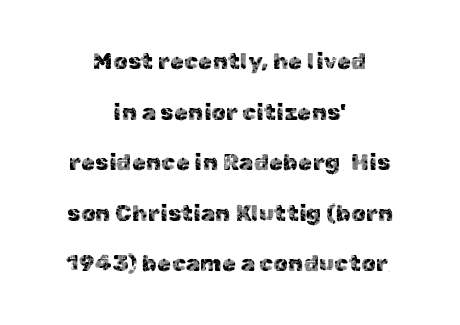
Only glyphs here, with clear space below each row. The type is set solid horizontally, with unmodified tracking. Is there much room between lines? Yes — plenty of vertical air separates them. The rag falls on both sides of this text block equally. This is the regular roman posture of the typeface.
